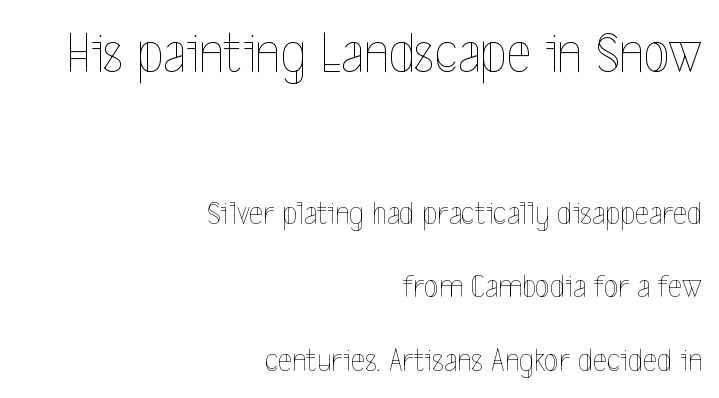
The image shows 59 px thin, condensed type, upright; set right-aligned, loose line spacing (2.16x), normal letter spacing, not underlined; the first (top) block is 1.74x larger; a medium x-height.
